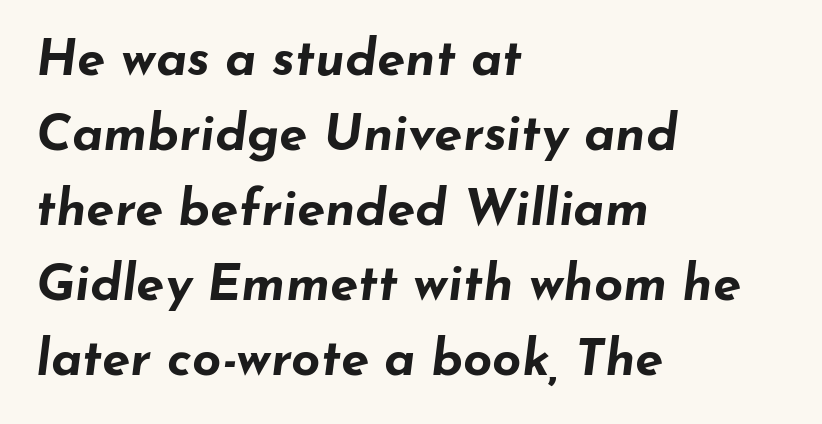
Default kerning and tracking; the words read as compact shapes. The designer left line spacing at the default. The sample has been set heavy, in full bold. These lines are rendered in a variable-pitch font. Every character sits at an angle, as italics do.
